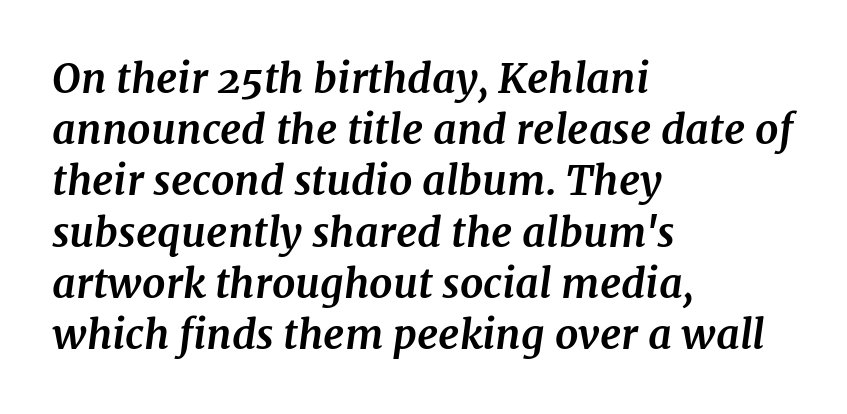
Q: Is the text bold? A: Yes.
Q: Is the text italic (slanted)? A: Yes, it leans right by about 7 degrees.
Q: Is the typeface a serif or a sans-serif typeface? A: Serif.
Q: Is the text underlined? A: No.
Q: How is the paragraph aligned? A: Left-aligned.
Q: Is the spacing between letters normal or unusually wide? A: Normal.
Q: Is the spacing between lines tight, normal or loose? A: Normal.
Q: Width (condensed, normal, or wide)? A: Normal.
Q: Stroke contrast? A: Medium.
Q: x-height? A: Medium.
Q: Monospaced? A: No.
